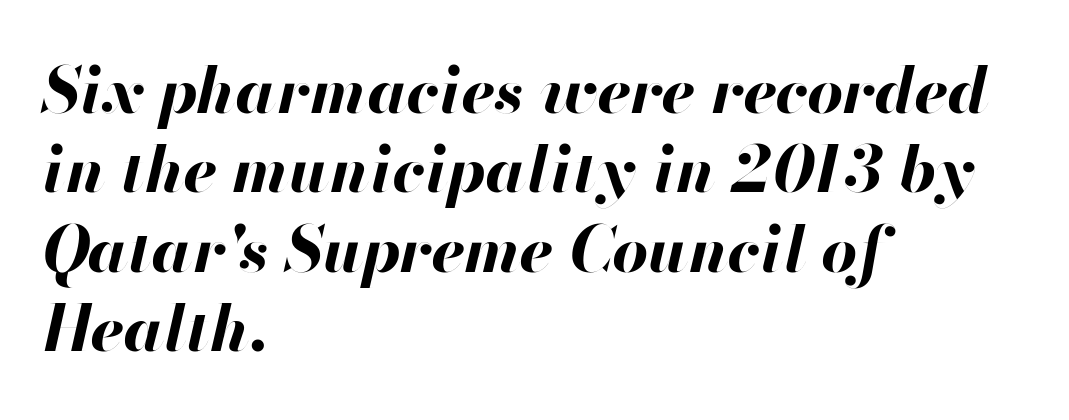
{"italic": "yes", "lean": "right", "slant_degrees": 13, "bold": "yes", "weight": "bold", "width": "normal", "stroke_contrast": "high", "x_height": "small", "monospaced": "no", "underline": "no", "align": "left", "line_spacing": "normal", "line_spacing_ratio": 1.26, "letter_spacing": "normal", "letter_spacing_em": 0.0, "glyph_px": 63}
